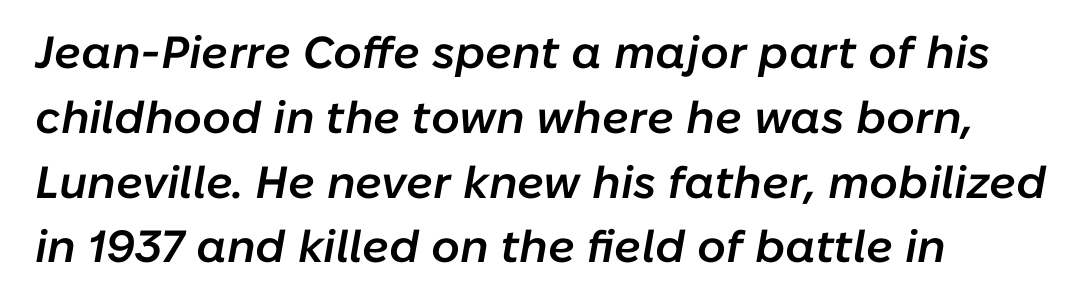
Q: Is the text bold? A: Semi-bold.
Q: Is the text italic (slanted)? A: Yes, it leans right by about 10 degrees.
Q: Is the text underlined? A: No.
Q: How is the paragraph aligned? A: Left-aligned.
Q: Is the spacing between letters normal or unusually wide? A: Normal.
Q: Is the spacing between lines tight, normal or loose? A: Normal.
Q: Width (condensed, normal, or wide)? A: Normal.
Q: Stroke contrast? A: Low.
Q: x-height? A: Medium.
Q: Monospaced? A: No.
